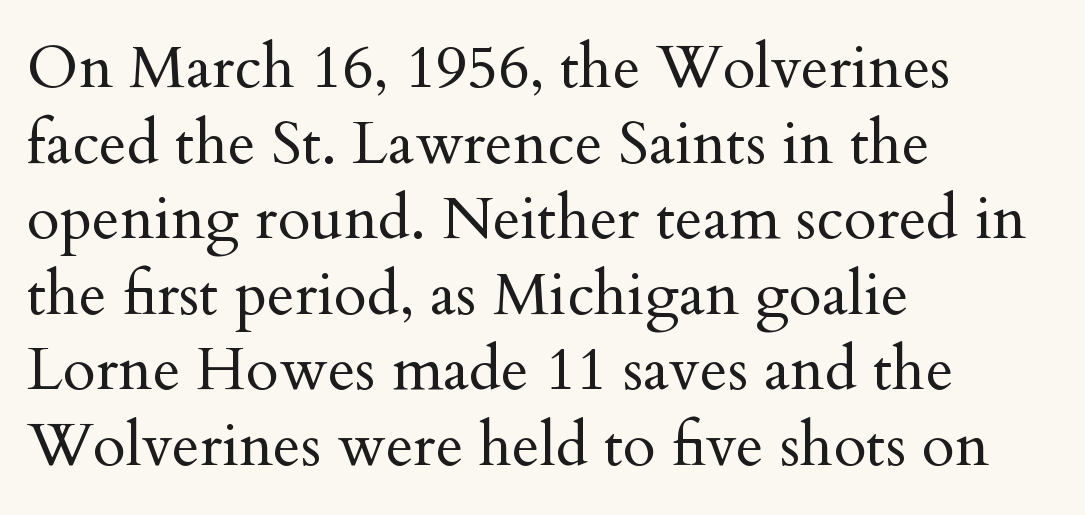
Q: Is the text bold? A: No.
Q: Is the text italic (slanted)? A: No, it is upright.
Q: Is the typeface a serif or a sans-serif typeface? A: Serif.
Q: Is the text underlined? A: No.
Q: How is the paragraph aligned? A: Left-aligned.
Q: Is the spacing between letters normal or unusually wide? A: Normal.
Q: Is the spacing between lines tight, normal or loose? A: Normal.
Q: Width (condensed, normal, or wide)? A: Normal.
Q: Stroke contrast? A: Medium.
Q: x-height? A: Small.
Q: Monospaced? A: No.
